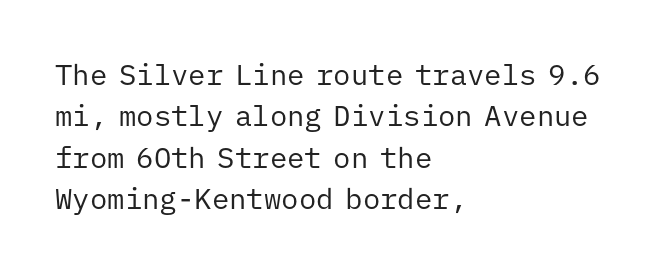
You could count columns in this text — the font is strictly monospaced. The rendering shows plain stroke endings on the letterforms — a sans-serif design. Ascenders rise straight up at ninety degrees. Characters follow at the spacing the type designer built in. Summary of vertical rhythm: regular, with standard interline spacing.
